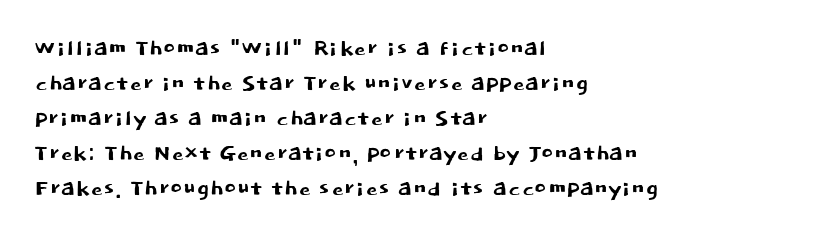
{"serif": "no", "italic": "no", "width": "normal", "stroke_contrast": "low", "x_height": "large", "monospaced": "no", "underline": "no", "align": "left", "line_spacing_ratio": 1.21, "letter_spacing": "normal", "letter_spacing_em": 0.0, "glyph_px": 29}
